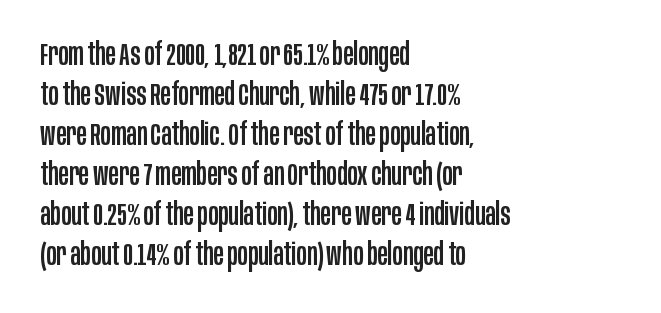
Q: Is the text italic (slanted)? A: No, it is upright.
Q: Is the typeface a serif or a sans-serif typeface? A: Sans-serif.
Q: Is the text underlined? A: No.
Q: How is the paragraph aligned? A: Left-aligned.
Q: Is the spacing between letters normal or unusually wide? A: Normal.
Q: Is the spacing between lines tight, normal or loose? A: Normal.
Q: Width (condensed, normal, or wide)? A: Condensed.
Q: Stroke contrast? A: Low.
Q: x-height? A: Large.
Q: Monospaced? A: No.
